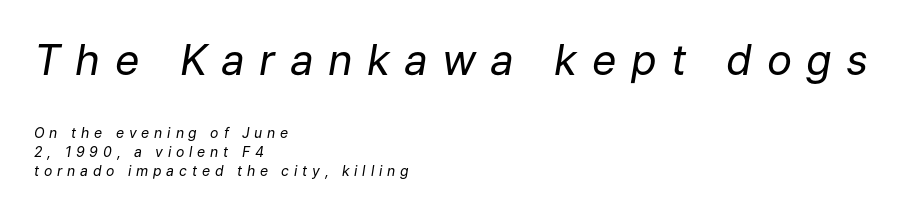
Q: Is the text bold? A: No.
Q: Is the text italic (slanted)? A: Yes, it leans right by about 9 degrees.
Q: Is the text underlined? A: No.
Q: How is the paragraph aligned? A: Left-aligned.
Q: Is the spacing between letters normal or unusually wide? A: Unusually wide.
Q: Is the spacing between lines tight, normal or loose? A: Normal.
Q: Which block of text is set in a larger size, the first (top) or the second (bottom)? A: The first (top) one.
Q: Width (condensed, normal, or wide)? A: Normal.
Q: Stroke contrast? A: Low.
Q: x-height? A: Medium.
Q: Monospaced? A: No.
